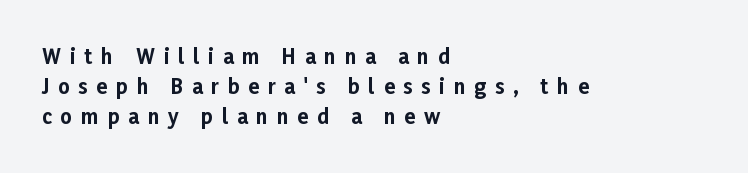
The image shows 20 px bold type, upright; set left-aligned, normal line spacing (1.51x), unusually wide letter spacing (+0.44 em), not underlined.
